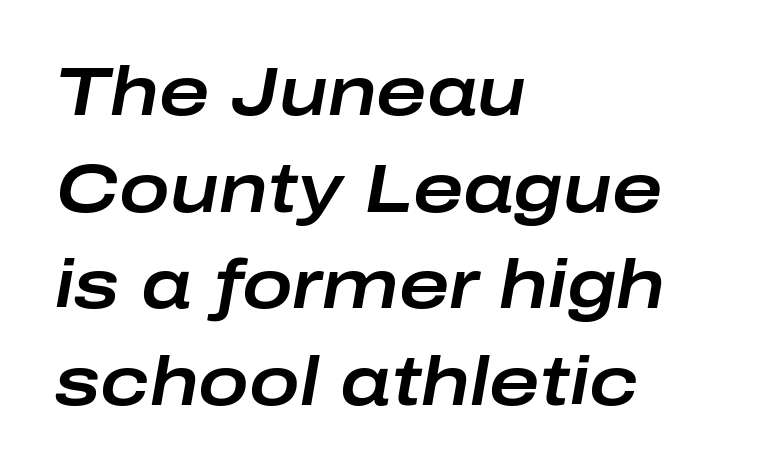
{"italic": "yes", "lean": "right", "slant_degrees": 10, "width": "wide", "stroke_contrast": "low", "x_height": "medium", "monospaced": "no", "underline": "no", "align": "left", "line_spacing": "normal", "line_spacing_ratio": 1.42, "letter_spacing": "normal", "letter_spacing_em": 0.0, "glyph_px": 68}
